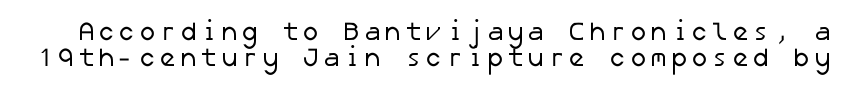
The image shows 26 px text type; set tight line spacing (1.0x), not underlined.
